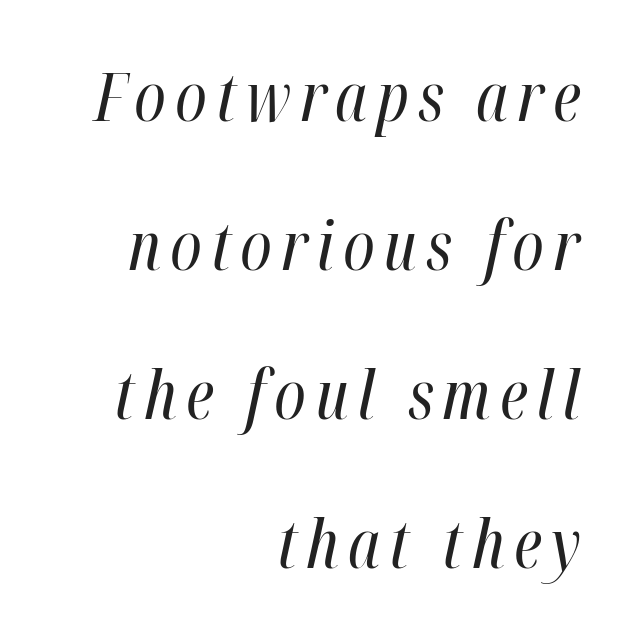
Stroke thickness stays within the range of a standard reading face or lighter. The rendering anchors every line to the right-hand side. Unmarked baselines from the first word to the last. There's an unmistakable incline to the writing here. Spacing verdict: proportional, widths tailored to each character. Interline gaps are noticeably wide in this sample.
